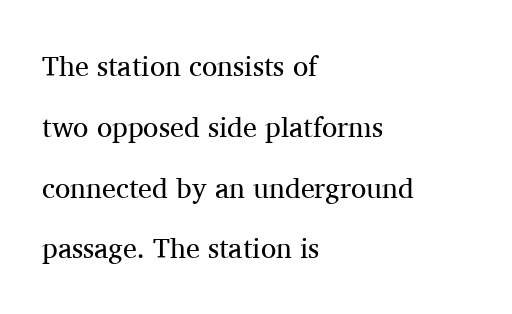
{"serif": "yes", "italic": "no", "bold": "no", "weight": "regular", "width": "normal", "stroke_contrast": "medium", "x_height": "medium", "monospaced": "no", "underline": "no", "align": "left", "line_spacing": "loose", "line_spacing_ratio": 2.17, "letter_spacing": "normal", "letter_spacing_em": 0.0, "glyph_px": 28}
